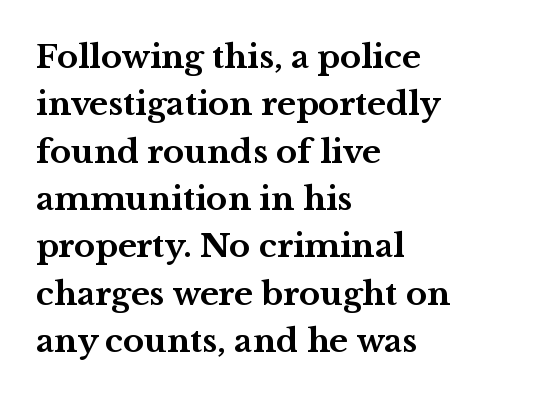
The passage shown has conventional tracking throughout. Quick note: not italic, upright. Horizontally, the lines are justified to the leading edge only. A dark, heavy texture on the line: the type is bold. Unlike a clean sans, this face finishes its strokes with serifs.
